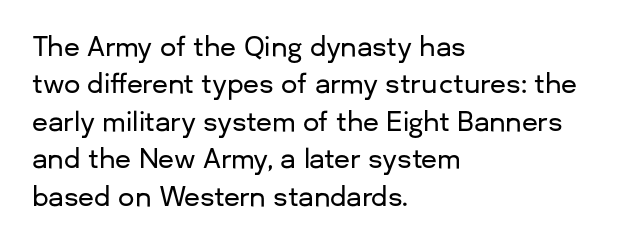
Q: Is the text italic (slanted)? A: No, it is upright.
Q: Is the text underlined? A: No.
Q: How is the paragraph aligned? A: Left-aligned.
Q: Is the spacing between letters normal or unusually wide? A: Normal.
Q: Is the spacing between lines tight, normal or loose? A: Normal.
